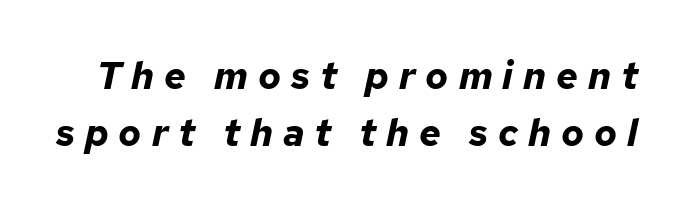
The image shows 38 px bold type, italic (leaning right); set normal line spacing (1.5x), unusually wide letter spacing (+0.26 em), not underlined; low stroke contrast and a medium x-height.
